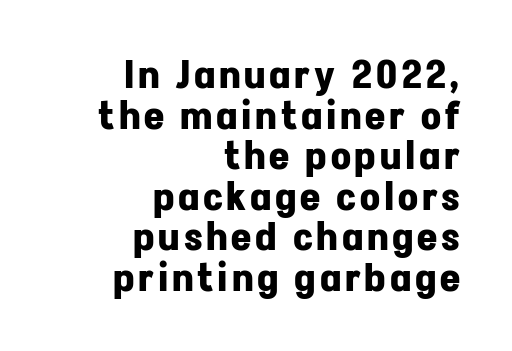
{"serif": "no", "italic": "no", "bold": "yes", "weight": "bold", "width": "normal", "stroke_contrast": "low", "x_height": "medium", "monospaced": "no", "underline": "no", "align": "right", "line_spacing": "tight", "line_spacing_ratio": 1.04, "glyph_px": 39}
